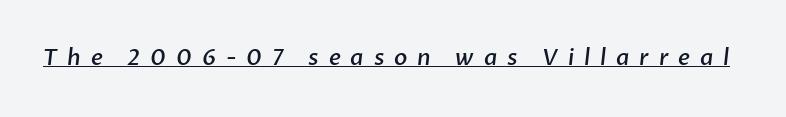
The image shows 22 px text type; set unusually wide letter spacing (+0.45 em), underlined.
